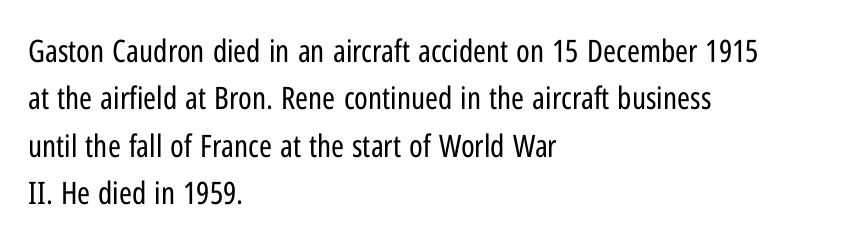
The image shows 31 px regular-weight, condensed sans-serif type, upright; set left-aligned, normal line spacing (1.53x), normal letter spacing, not underlined; low stroke contrast and a medium x-height.
